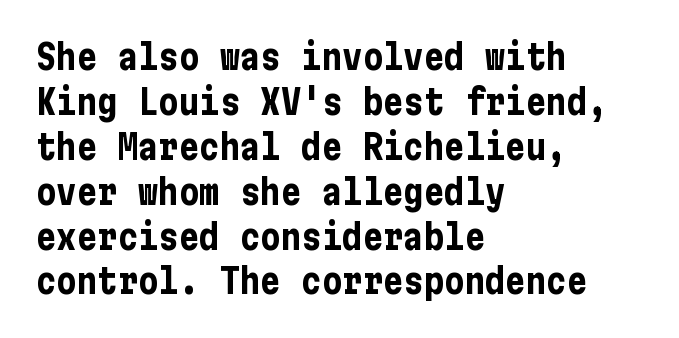
The image shows 34 px bold, condensed sans-serif type, upright; set left-aligned, normal line spacing (1.32x), normal letter spacing, not underlined; low stroke contrast and a medium x-height.
